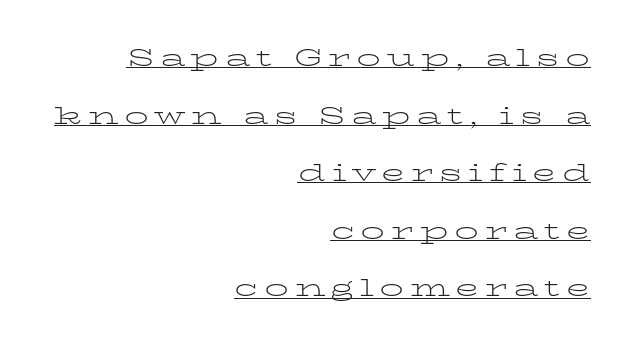
{"italic": "no", "bold": "no", "underline": "yes", "align": "right", "line_spacing": "loose", "line_spacing_ratio": 2.4, "letter_spacing": "wide", "letter_spacing_em": 0.23, "glyph_px": 24}
